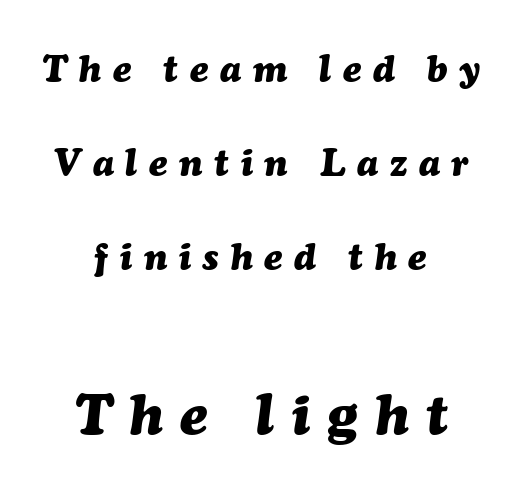
Q: Is the text bold? A: Yes.
Q: Is the text italic (slanted)? A: Yes, it leans right by about 7 degrees.
Q: Is the text underlined? A: No.
Q: How is the paragraph aligned? A: Centered.
Q: Is the spacing between letters normal or unusually wide? A: Unusually wide.
Q: Is the spacing between lines tight, normal or loose? A: Loose.
Q: Which block of text is set in a larger size, the first (top) or the second (bottom)? A: The second (bottom) one.
Q: Width (condensed, normal, or wide)? A: Normal.
Q: Stroke contrast? A: Medium.
Q: x-height? A: Medium.
Q: Monospaced? A: No.
